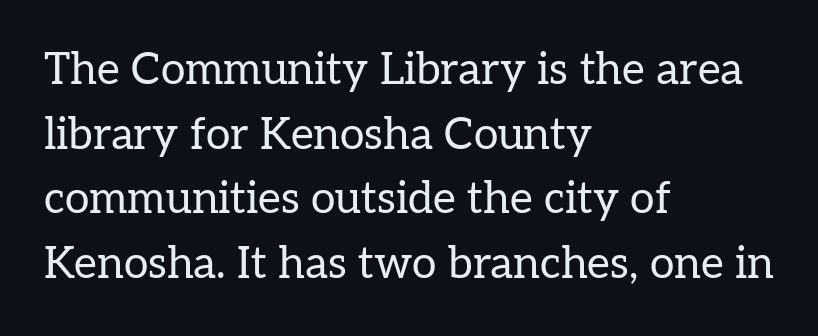
In terms of posture, this sample is upright. Character widths vary here, with narrow letters taking less room than wide ones. The letterforms sit shoulder to shoulder at normal distance. Nobody drew a line under any word here.
